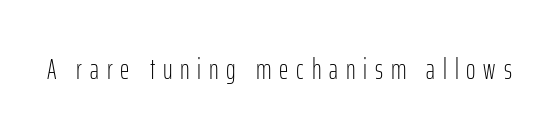
Weight class: somewhere from thin through regular. There is plenty of visible air inserted between adjacent glyphs. Serif or sans? Sans — the stroke terminals are bare. Is this a fixed-width face? No — the glyphs have proportional, varying widths.
